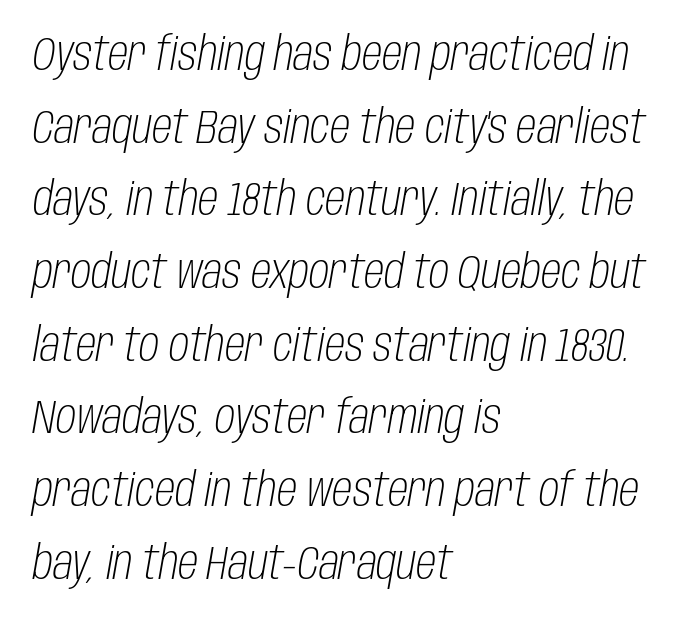
{"italic": "yes", "lean": "right", "slant_degrees": 10, "bold": "no", "weight": "light", "width": "condensed", "stroke_contrast": "low", "x_height": "large", "monospaced": "no", "underline": "no", "align": "left", "line_spacing": "normal", "line_spacing_ratio": 1.58, "letter_spacing": "normal", "letter_spacing_em": 0.0, "glyph_px": 46}
